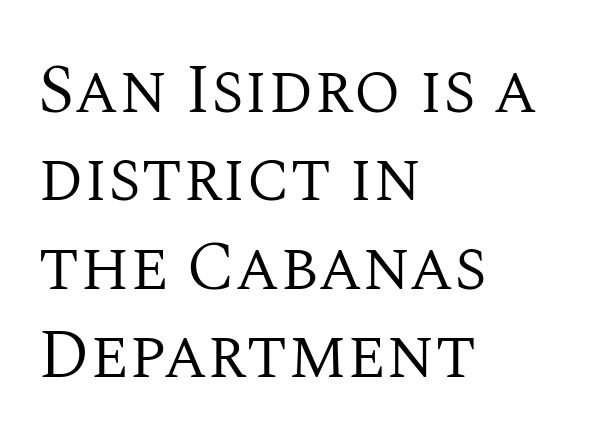
The text block is weighted toward the left margin, trailing off unevenly rightward. This block has exactly the height ordinary leading produces. Between one letter and the next there's only the usual sliver of space. The area under the type is left untouched. The specimen reads as upright at a glance. Does the type have serifs? Yes, each stem ends in a small foot.
